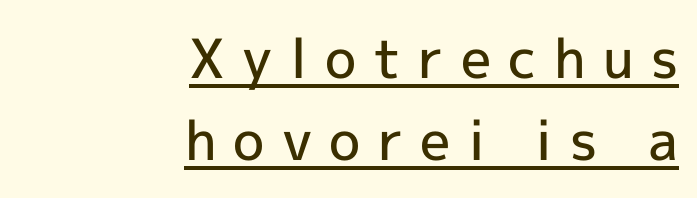
Q: Is the text bold? A: Semi-bold.
Q: Is the text italic (slanted)? A: No, it is upright.
Q: Is the typeface a serif or a sans-serif typeface? A: Sans-serif.
Q: Is the text underlined? A: Yes.
Q: How is the paragraph aligned? A: Right-aligned.
Q: Is the spacing between letters normal or unusually wide? A: Unusually wide.
Q: Is the spacing between lines tight, normal or loose? A: Normal.
Q: Width (condensed, normal, or wide)? A: Normal.
Q: x-height? A: Medium.
Q: Monospaced? A: No.
